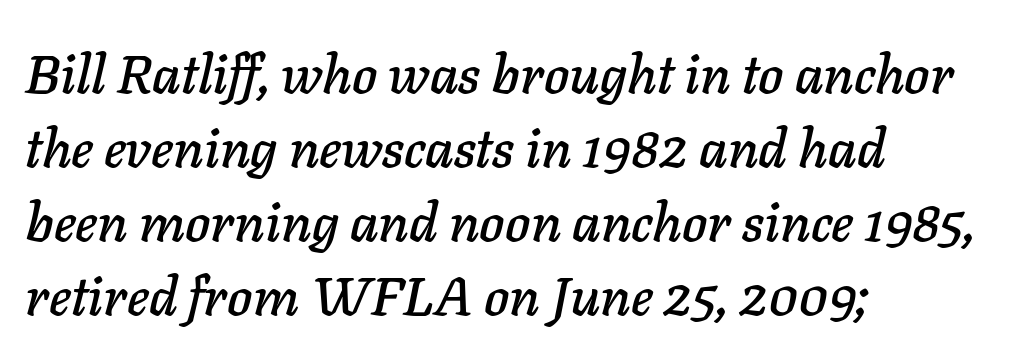
{"italic": "yes", "lean": "right", "slant_degrees": 11, "width": "normal", "stroke_contrast": "low", "x_height": "medium", "monospaced": "no", "underline": "no", "align": "left", "line_spacing": "normal", "line_spacing_ratio": 1.37, "letter_spacing": "normal", "letter_spacing_em": 0.0, "glyph_px": 54}
